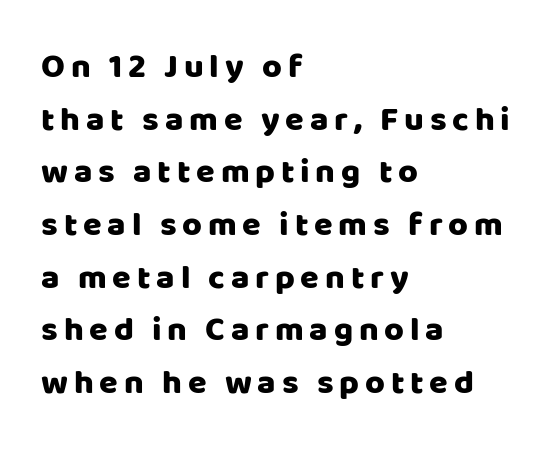
{"serif": "no", "italic": "no", "width": "normal", "stroke_contrast": "low", "x_height": "large", "monospaced": "no", "underline": "no", "align": "left", "line_spacing": "normal", "line_spacing_ratio": 1.55, "glyph_px": 34}
